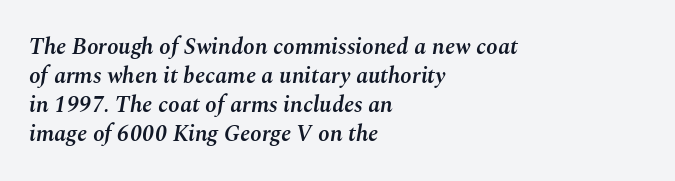
The image shows 23 px text type, italic (leaning right); set left-aligned, normal line spacing (1.26x), normal letter spacing, not underlined.
